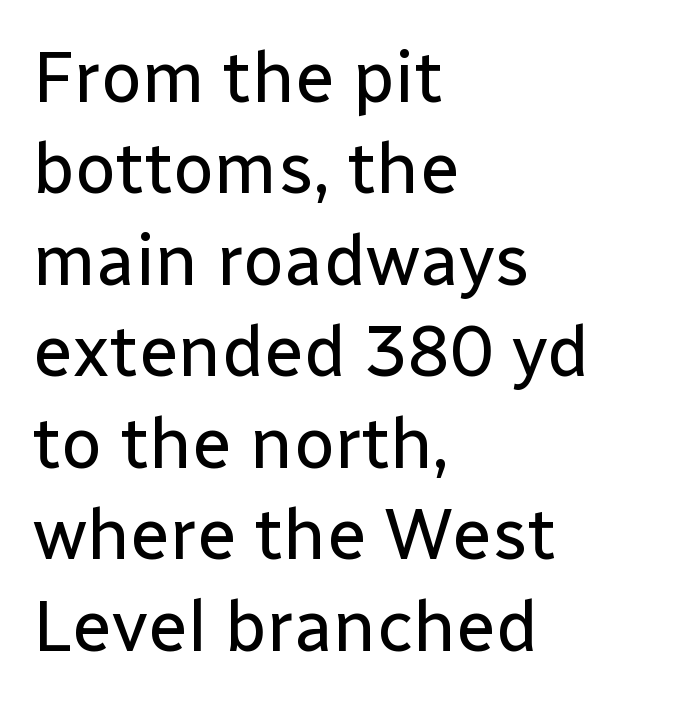
{"serif": "no", "italic": "no", "bold": "no", "weight": "regular", "width": "normal", "stroke_contrast": "low", "x_height": "medium", "monospaced": "no", "underline": "no", "align": "left", "line_spacing": "normal", "line_spacing_ratio": 1.27, "letter_spacing": "normal", "letter_spacing_em": 0.0, "glyph_px": 72}
